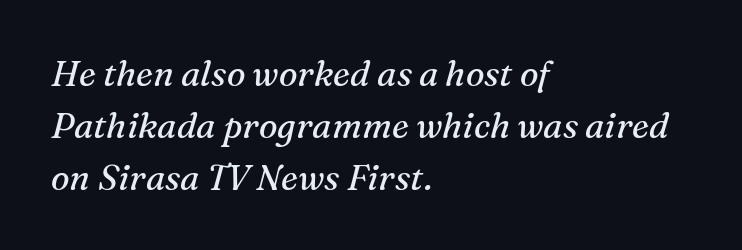
The image shows 35 px regular-weight serif type, italic (leaning right); set left-aligned, normal line spacing (1.48x), normal letter spacing, not underlined; medium stroke contrast and a medium x-height.
